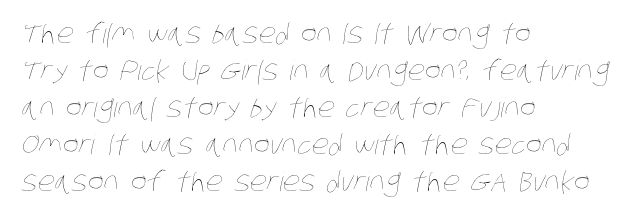
The image shows 27 px text type; set left-aligned, normal line spacing (1.37x), normal letter spacing, not underlined.
